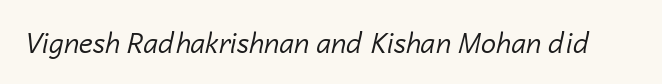
Q: Is the text bold? A: No.
Q: Is the text italic (slanted)? A: Yes, it leans right by about 14 degrees.
Q: Is the text underlined? A: No.
Q: Is the spacing between letters normal or unusually wide? A: Normal.
